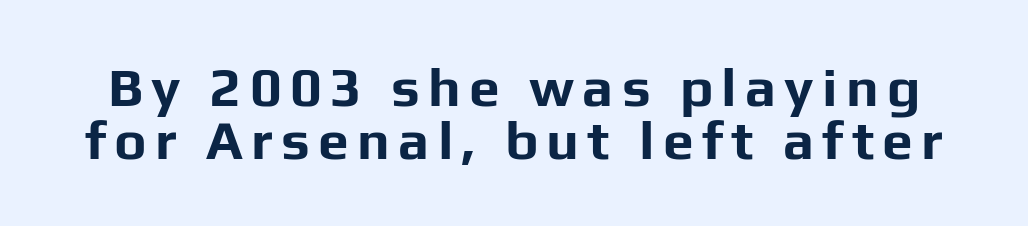
{"serif": "no", "italic": "no", "bold": "yes", "weight": "bold", "width": "normal", "stroke_contrast": "low", "x_height": "medium", "monospaced": "no", "underline": "no", "line_spacing": "tight", "line_spacing_ratio": 0.96, "glyph_px": 55}
